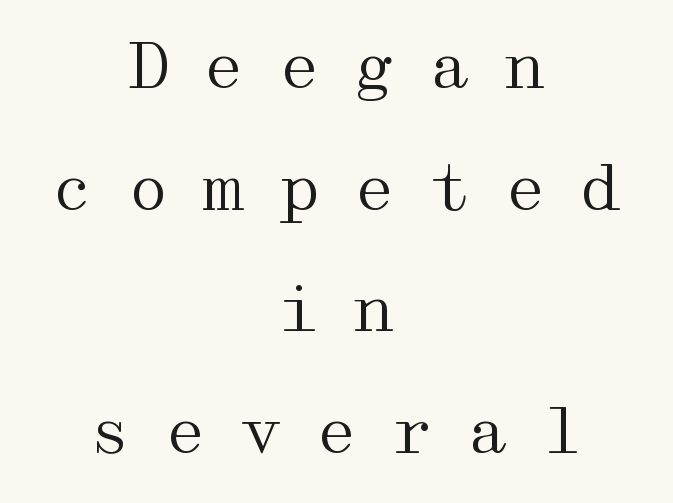
Q: Is the text bold? A: No.
Q: Is the text italic (slanted)? A: No, it is upright.
Q: Is the typeface a serif or a sans-serif typeface? A: Serif.
Q: Is the text underlined? A: No.
Q: How is the paragraph aligned? A: Centered.
Q: Is the spacing between letters normal or unusually wide? A: Unusually wide.
Q: Is the spacing between lines tight, normal or loose? A: Loose.
Q: Width (condensed, normal, or wide)? A: Wide.
Q: Stroke contrast? A: Medium.
Q: x-height? A: Medium.
